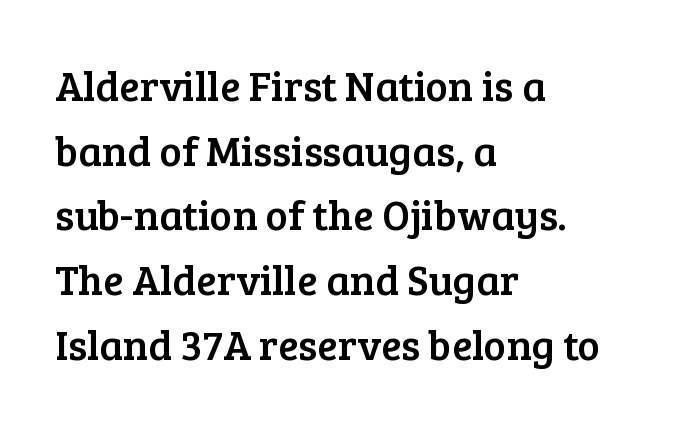
Quick note: underline off. This sample keeps an unexceptional amount of space between lines. Upright lettering throughout. Is this a fixed-width face? No — the glyphs have proportional, varying widths. Horizontal alignment here is leftward, the default for most running prose.
